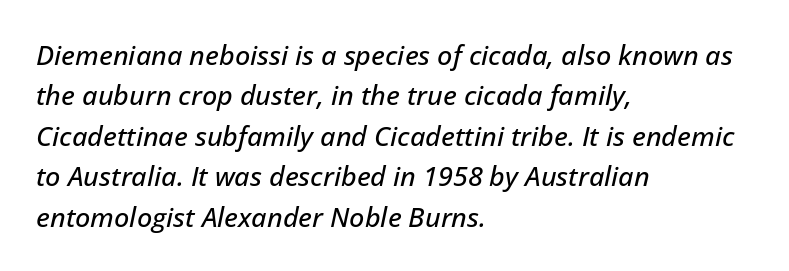
{"italic": "yes", "lean": "right", "slant_degrees": 12, "underline": "no", "align": "left", "line_spacing": "normal", "line_spacing_ratio": 1.5, "letter_spacing": "normal", "letter_spacing_em": 0.0, "glyph_px": 27}
